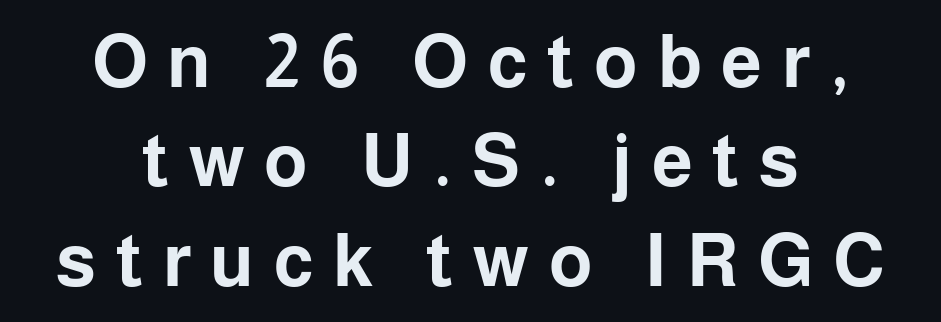
Q: Is the text bold? A: Yes.
Q: Is the text italic (slanted)? A: No, it is upright.
Q: Is the typeface a serif or a sans-serif typeface? A: Sans-serif.
Q: Is the text underlined? A: No.
Q: How is the paragraph aligned? A: Centered.
Q: Is the spacing between letters normal or unusually wide? A: Unusually wide.
Q: Is the spacing between lines tight, normal or loose? A: Normal.
Q: Width (condensed, normal, or wide)? A: Normal.
Q: Stroke contrast? A: Low.
Q: x-height? A: Medium.
Q: Monospaced? A: No.
